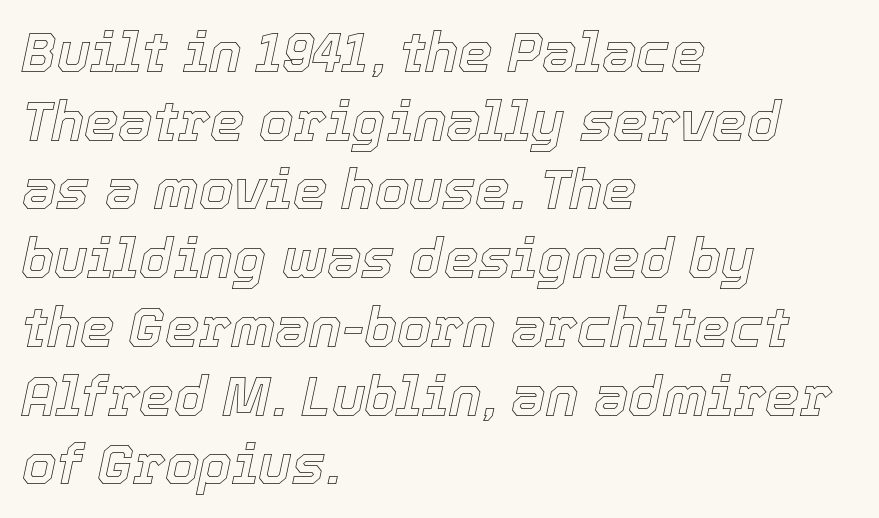
{"italic": "yes", "lean": "right", "slant_degrees": 12, "width": "normal", "x_height": "medium", "monospaced": "no", "underline": "no", "align": "left", "line_spacing": "normal", "line_spacing_ratio": 1.25, "letter_spacing": "normal", "letter_spacing_em": 0.0, "glyph_px": 55}
